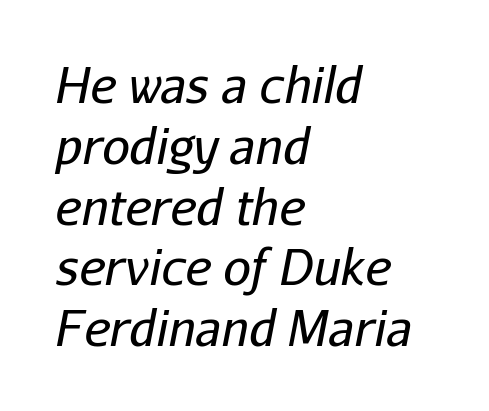
{"italic": "yes", "lean": "right", "slant_degrees": 11, "bold": "no", "weight": "regular", "width": "normal", "stroke_contrast": "low", "x_height": "medium", "monospaced": "no", "underline": "no", "align": "left", "line_spacing_ratio": 1.24, "letter_spacing": "normal", "letter_spacing_em": 0.0, "glyph_px": 49}
